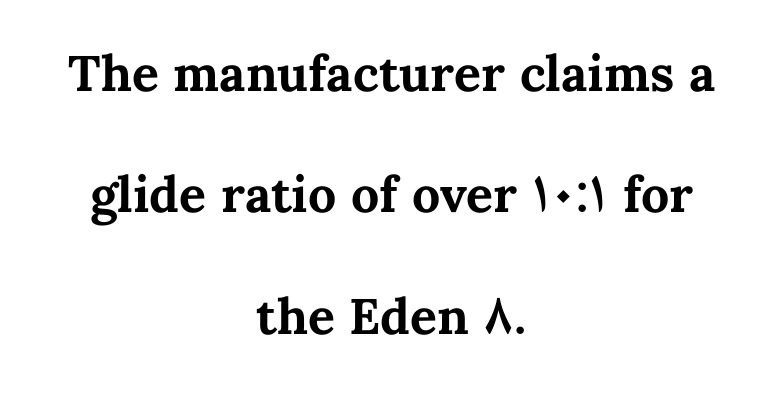
{"italic": "no", "bold": "yes", "weight": "bold", "width": "normal", "stroke_contrast": "medium", "x_height": "medium", "monospaced": "no", "underline": "no", "align": "center", "line_spacing": "loose", "line_spacing_ratio": 2.43, "letter_spacing": "normal", "letter_spacing_em": 0.0, "glyph_px": 50}
